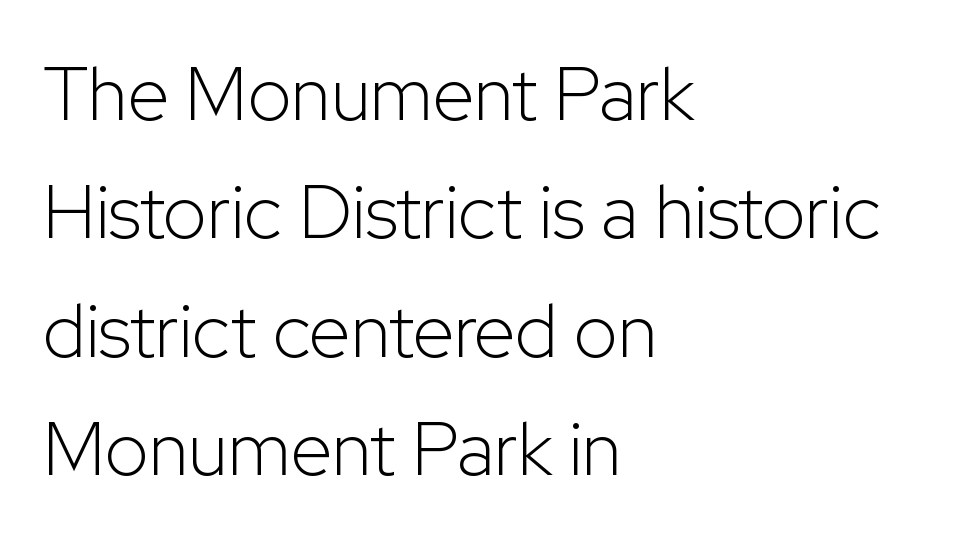
The image shows 75 px light sans-serif type, upright; set left-aligned, normal line spacing (1.58x), normal letter spacing, not underlined; low stroke contrast and a medium x-height.
